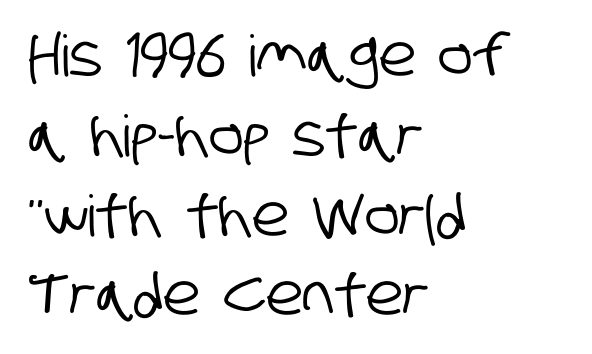
{"serif": "no", "width": "condensed", "stroke_contrast": "low", "x_height": "large", "monospaced": "no", "underline": "no", "align": "left", "line_spacing": "normal", "line_spacing_ratio": 1.4, "letter_spacing": "normal", "letter_spacing_em": 0.0, "glyph_px": 57}
